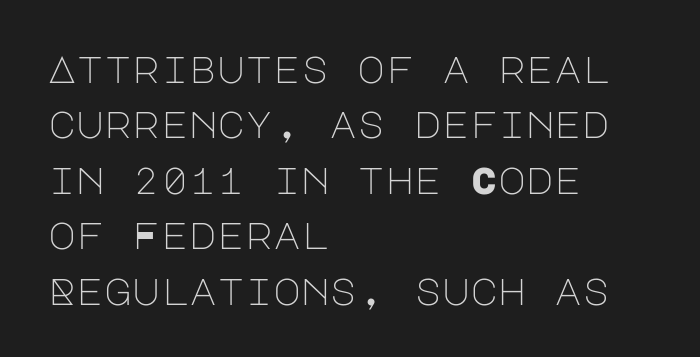
The image shows 38 px light sans-serif type, upright; set left-aligned, normal line spacing (1.46x), normal letter spacing, not underlined; low stroke contrast and a large x-height.
